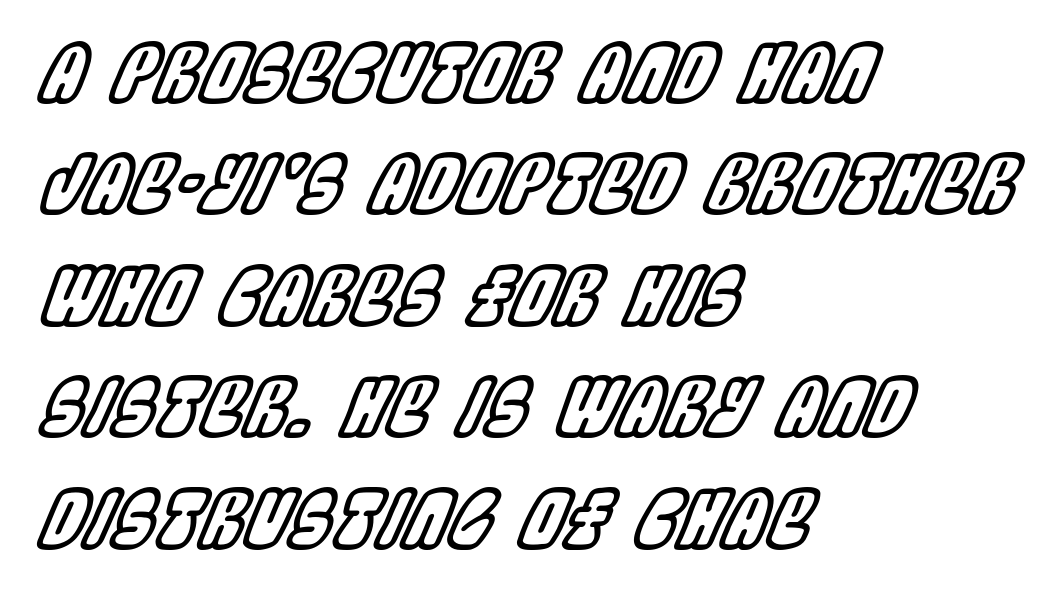
Q: Is the text italic (slanted)? A: Yes, it leans right by about 22 degrees.
Q: Is the text underlined? A: No.
Q: How is the paragraph aligned? A: Left-aligned.
Q: Is the spacing between letters normal or unusually wide? A: Normal.
Q: Is the spacing between lines tight, normal or loose? A: Normal.
Q: Width (condensed, normal, or wide)? A: Condensed.
Q: x-height? A: Large.
Q: Monospaced? A: No.
